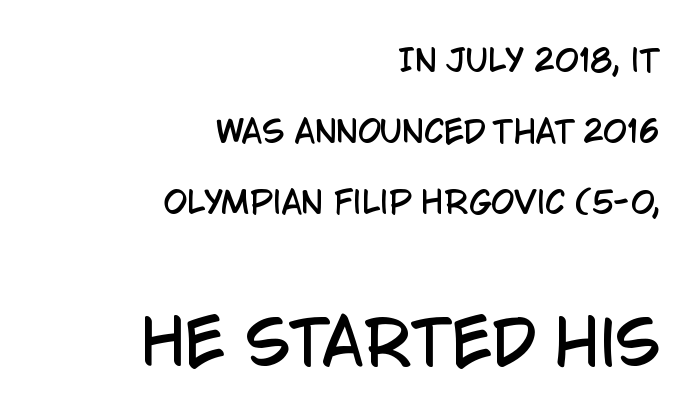
Q: Is the text italic (slanted)? A: No, it is upright.
Q: Is the typeface a serif or a sans-serif typeface? A: Sans-serif.
Q: Is the text underlined? A: No.
Q: How is the paragraph aligned? A: Right-aligned.
Q: Is the spacing between letters normal or unusually wide? A: Normal.
Q: Is the spacing between lines tight, normal or loose? A: Loose.
Q: Which block of text is set in a larger size, the first (top) or the second (bottom)? A: The second (bottom) one.
Q: Width (condensed, normal, or wide)? A: Condensed.
Q: Stroke contrast? A: Low.
Q: x-height? A: Large.
Q: Monospaced? A: No.
